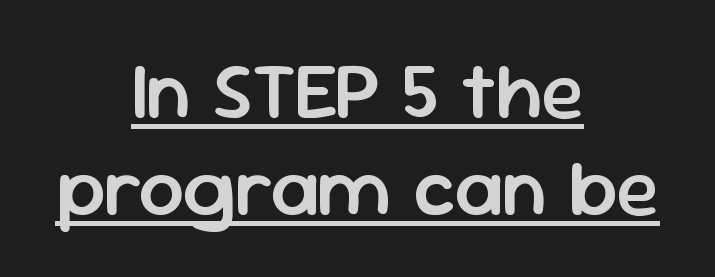
The tracking reads as untouched default to a designer's eye. This rendering employs a face without finishing strokes, i.e., a sans-serif. These lines are rendered in a variable-pitch font. A somewhat darkened texture: the type is semibold rather than bold. Alignment: centered.
